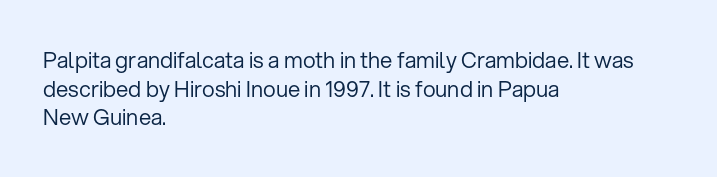
Check the space under the baseline: it is left empty. Characters follow at the spacing the type designer built in. These glyphs show unthickened strokes, regular width or finer. This is the regular roman posture of the typeface. A typesetter would call this leading conventional body-copy spacing. The compositor pushed each line to the left boundary.
